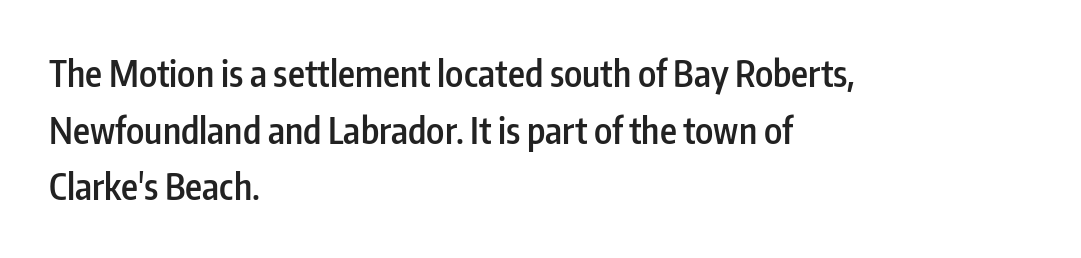
Proportional: the letters do not fall into vertical columns. Regular leading. Serif or sans? Sans — the stroke terminals are bare. The passage shown is semibold, sitting just below true bold. Short and long lines alike share a common starting point at left.
